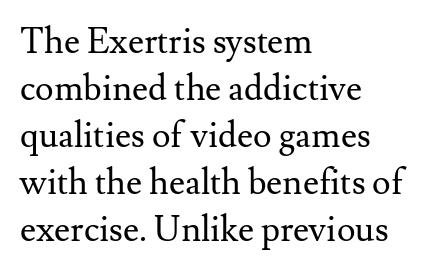
The image shows 35 px regular-weight serif type, upright; set left-aligned, normal line spacing (1.34x), normal letter spacing, not underlined; medium stroke contrast and a small x-height.
